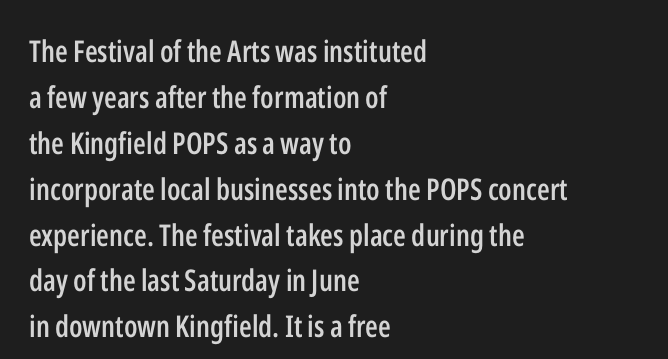
Q: Is the text bold? A: Semi-bold.
Q: Is the text italic (slanted)? A: No, it is upright.
Q: Is the typeface a serif or a sans-serif typeface? A: Sans-serif.
Q: Is the text underlined? A: No.
Q: How is the paragraph aligned? A: Left-aligned.
Q: Is the spacing between letters normal or unusually wide? A: Normal.
Q: Is the spacing between lines tight, normal or loose? A: Normal.
Q: Width (condensed, normal, or wide)? A: Condensed.
Q: Stroke contrast? A: Low.
Q: x-height? A: Medium.
Q: Monospaced? A: No.
